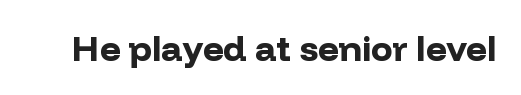
{"serif": "no", "italic": "no", "bold": "yes", "weight": "bold", "width": "normal", "stroke_contrast": "low", "x_height": "medium", "monospaced": "no", "underline": "no", "letter_spacing": "normal", "letter_spacing_em": 0.0, "glyph_px": 36}
